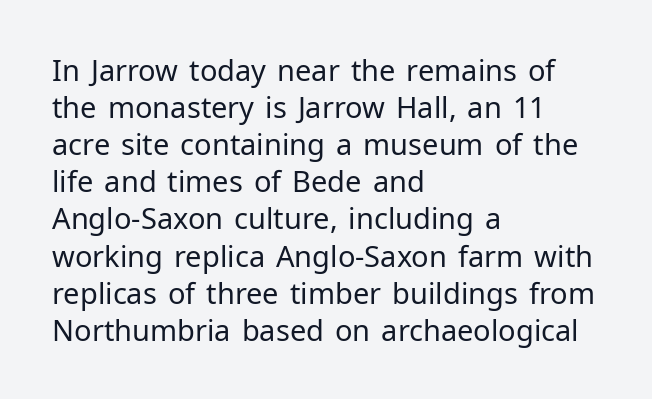
{"serif": "no", "italic": "no", "bold": "no", "weight": "regular", "width": "normal", "stroke_contrast": "low", "x_height": "medium", "monospaced": "no", "underline": "no", "align": "left", "line_spacing": "normal", "line_spacing_ratio": 1.28, "letter_spacing": "normal", "letter_spacing_em": 0.0, "glyph_px": 29}
